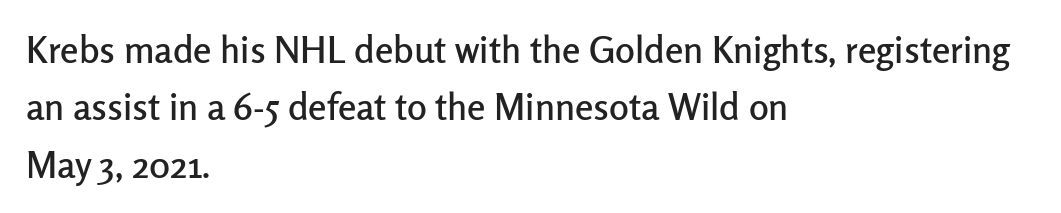
{"serif": "no", "italic": "no", "width": "normal", "stroke_contrast": "low", "x_height": "medium", "monospaced": "no", "underline": "no", "align": "left", "line_spacing": "normal", "line_spacing_ratio": 1.55, "letter_spacing": "normal", "letter_spacing_em": 0.0, "glyph_px": 37}
